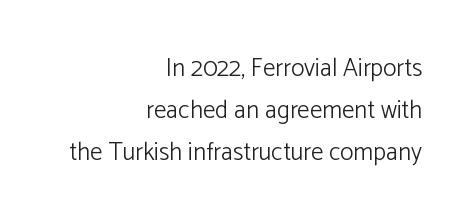
{"italic": "no", "bold": "no", "underline": "no", "align": "right", "line_spacing": "normal", "line_spacing_ratio": 1.68, "letter_spacing": "normal", "letter_spacing_em": 0.0, "glyph_px": 25}
